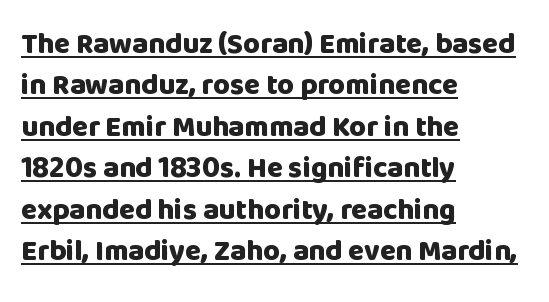
The image shows 29 px heavy sans-serif type, upright; set left-aligned, normal line spacing (1.43x), normal letter spacing, underlined; low stroke contrast and a large x-height.
